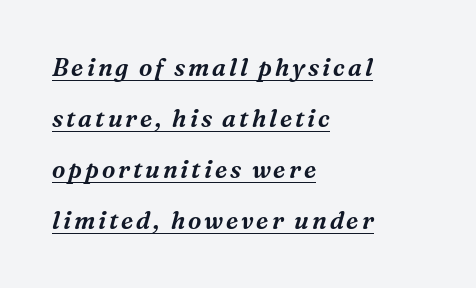
Q: Is the text italic (slanted)? A: Yes, it leans right by about 16 degrees.
Q: Is the text underlined? A: Yes.
Q: How is the paragraph aligned? A: Left-aligned.
Q: Is the spacing between lines tight, normal or loose? A: Loose.
